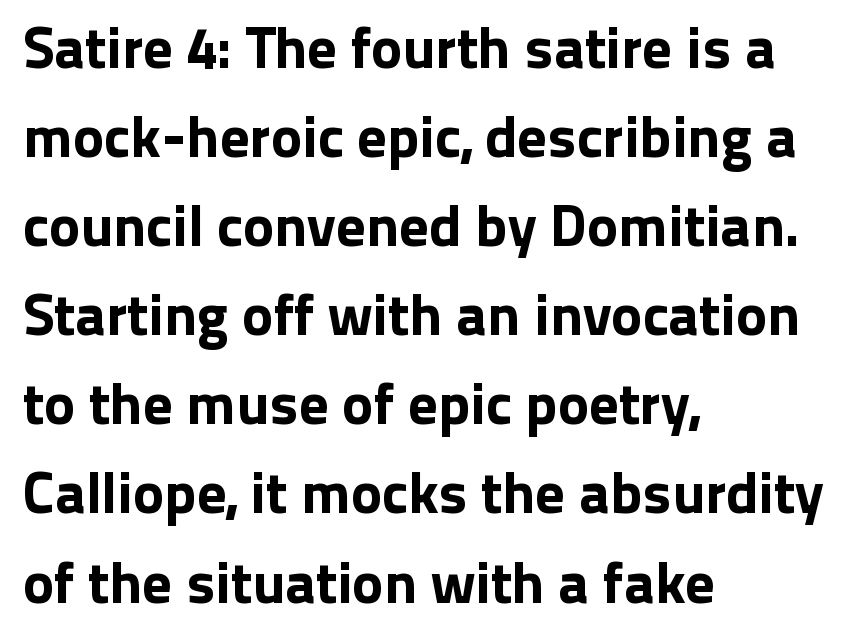
{"serif": "no", "italic": "no", "width": "normal", "stroke_contrast": "low", "x_height": "medium", "monospaced": "no", "underline": "no", "align": "left", "line_spacing": "normal", "line_spacing_ratio": 1.51, "letter_spacing": "normal", "letter_spacing_em": 0.0, "glyph_px": 59}
